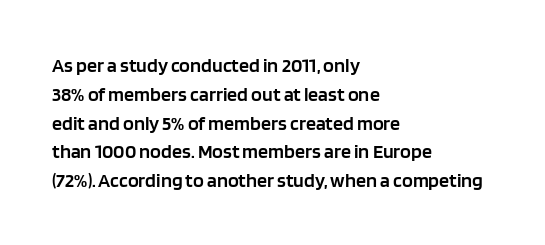
{"italic": "no", "bold": "semi", "underline": "no", "align": "left", "line_spacing": "normal", "line_spacing_ratio": 1.44, "letter_spacing": "normal", "letter_spacing_em": 0.0, "glyph_px": 20}
